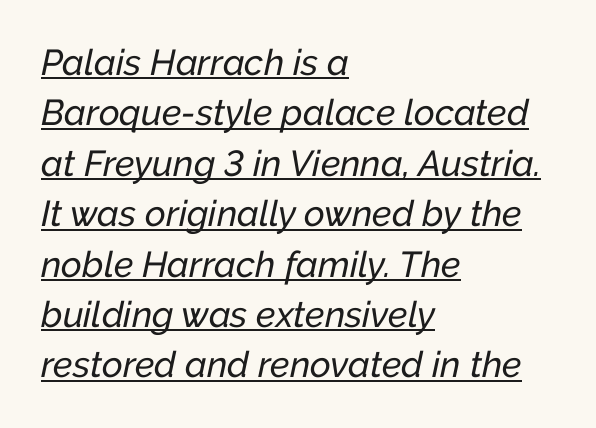
Q: Is the text italic (slanted)? A: Yes, it leans right by about 12 degrees.
Q: Is the text underlined? A: Yes.
Q: How is the paragraph aligned? A: Left-aligned.
Q: Is the spacing between letters normal or unusually wide? A: Normal.
Q: Is the spacing between lines tight, normal or loose? A: Normal.
Q: Width (condensed, normal, or wide)? A: Normal.
Q: Stroke contrast? A: Low.
Q: x-height? A: Medium.
Q: Monospaced? A: No.
